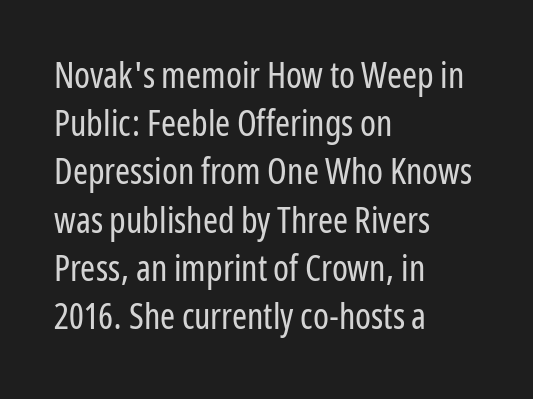
{"serif": "no", "italic": "no", "bold": "no", "weight": "regular", "width": "condensed", "stroke_contrast": "low", "x_height": "medium", "monospaced": "no", "underline": "no", "align": "left", "line_spacing": "normal", "line_spacing_ratio": 1.34, "letter_spacing": "normal", "letter_spacing_em": 0.0, "glyph_px": 36}
